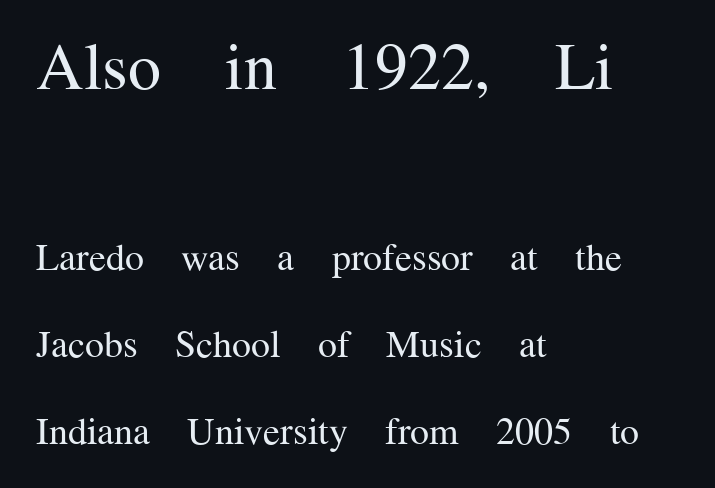
The image shows 66 px regular-weight serif type, upright; set left-aligned, loose line spacing (2.28x), normal letter spacing, not underlined; the first (top) block is 1.74x larger; medium stroke contrast and a medium x-height.
